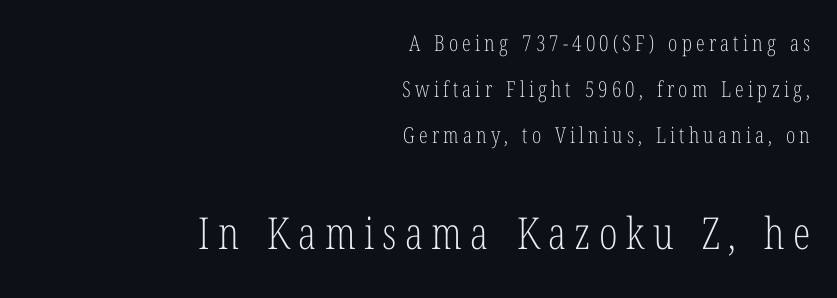
If you drew a line through each stem, it would be perfectly vertical. These lines are rendered in a variable-pitch font. A flush-right, rag-left setting is used for this passage. Of the two passages, the one underneath uses the larger point size.
